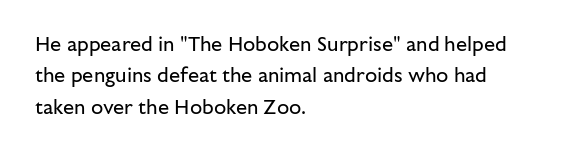
Q: Is the text bold? A: No.
Q: Is the text italic (slanted)? A: No, it is upright.
Q: Is the text underlined? A: No.
Q: How is the paragraph aligned? A: Left-aligned.
Q: Is the spacing between letters normal or unusually wide? A: Normal.
Q: Is the spacing between lines tight, normal or loose? A: Normal.
